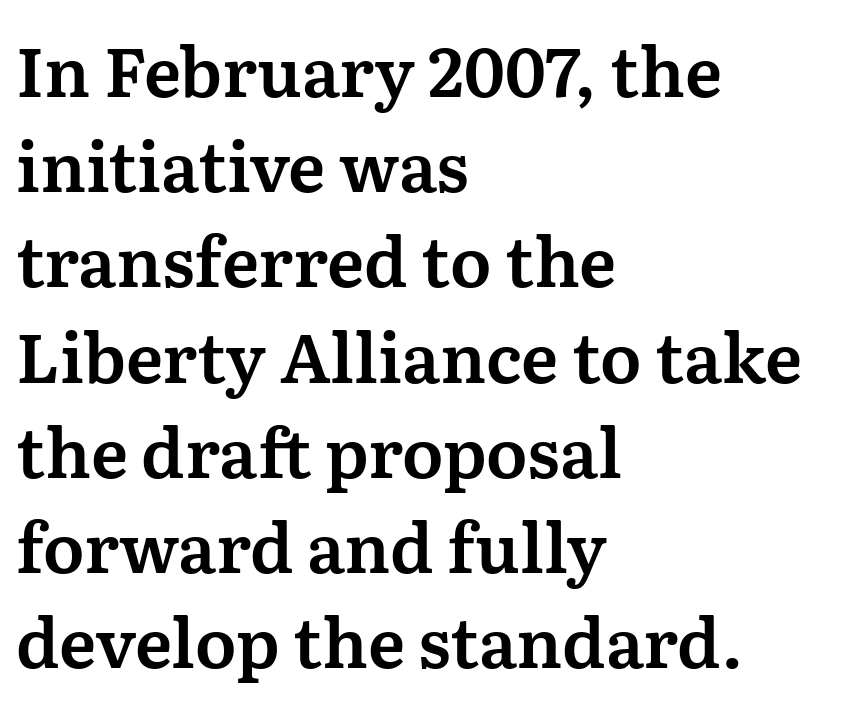
Q: Is the text italic (slanted)? A: No, it is upright.
Q: Is the typeface a serif or a sans-serif typeface? A: Serif.
Q: Is the text underlined? A: No.
Q: How is the paragraph aligned? A: Left-aligned.
Q: Is the spacing between letters normal or unusually wide? A: Normal.
Q: Is the spacing between lines tight, normal or loose? A: Normal.
Q: Width (condensed, normal, or wide)? A: Normal.
Q: Stroke contrast? A: Medium.
Q: x-height? A: Medium.
Q: Monospaced? A: No.
